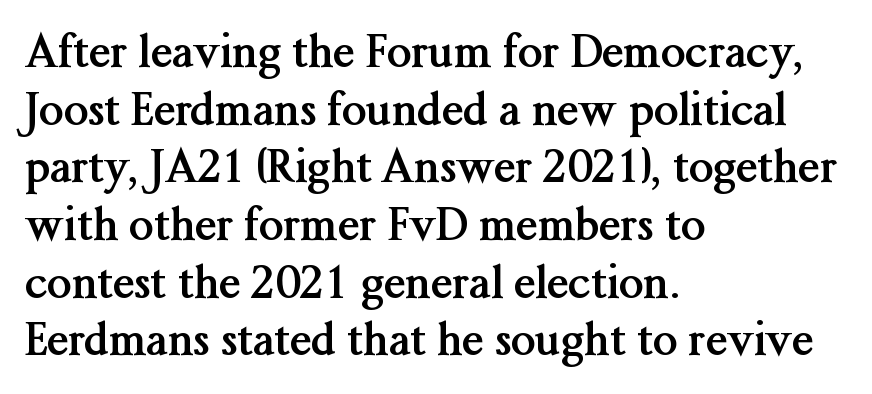
Q: Is the text bold? A: Yes.
Q: Is the text italic (slanted)? A: No, it is upright.
Q: Is the typeface a serif or a sans-serif typeface? A: Serif.
Q: Is the text underlined? A: No.
Q: How is the paragraph aligned? A: Left-aligned.
Q: Is the spacing between letters normal or unusually wide? A: Normal.
Q: Is the spacing between lines tight, normal or loose? A: Normal.
Q: Width (condensed, normal, or wide)? A: Normal.
Q: Stroke contrast? A: Medium.
Q: x-height? A: Medium.
Q: Monospaced? A: No.
